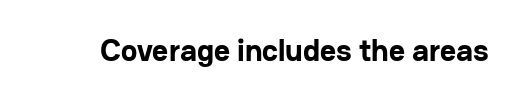
Q: Is the text bold? A: Yes.
Q: Is the text italic (slanted)? A: No, it is upright.
Q: Is the typeface a serif or a sans-serif typeface? A: Sans-serif.
Q: Is the text underlined? A: No.
Q: Is the spacing between letters normal or unusually wide? A: Normal.
Q: Width (condensed, normal, or wide)? A: Normal.
Q: Stroke contrast? A: Low.
Q: x-height? A: Medium.
Q: Monospaced? A: No.
